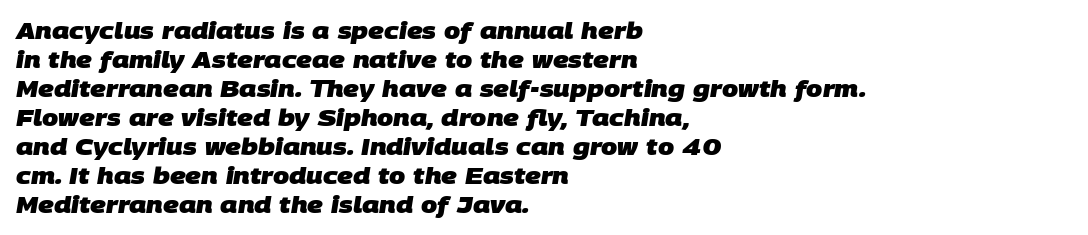
{"bold": "yes", "underline": "no", "align": "left", "line_spacing": "normal", "line_spacing_ratio": 1.26, "letter_spacing": "normal", "letter_spacing_em": 0.0, "glyph_px": 23}
